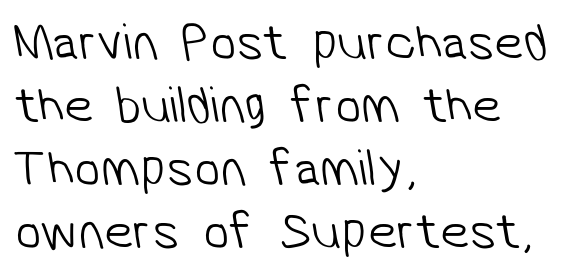
{"serif": "no", "bold": "no", "weight": "light", "width": "normal", "stroke_contrast": "low", "x_height": "medium", "monospaced": "no", "underline": "no", "align": "left", "line_spacing_ratio": 1.21, "letter_spacing": "normal", "letter_spacing_em": 0.0, "glyph_px": 52}
